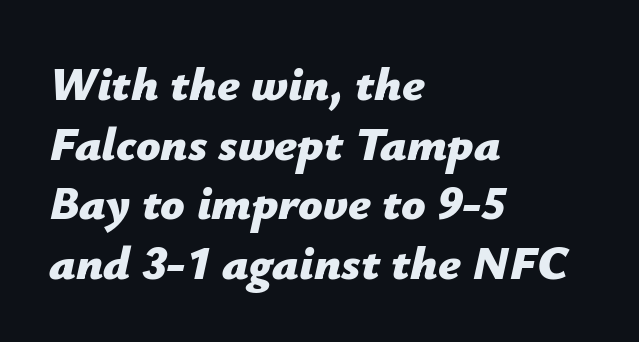
The font's italic variant was chosen for this text. Spacing verdict: proportional, widths tailored to each character. Students, this is bold: see how much ink each stroke carries. Line beginnings align vertically; line endings do not. Only glyphs here, with clear space below each row.
